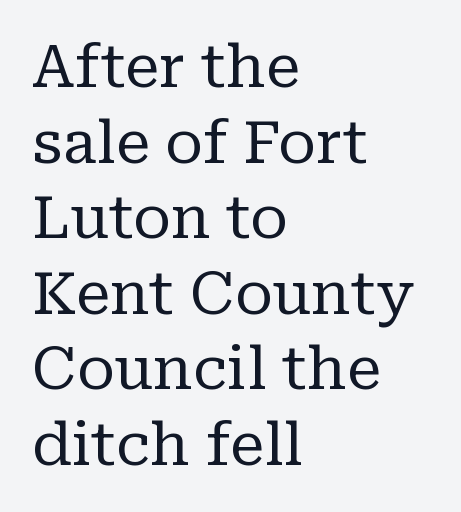
Spacing verdict: proportional, widths tailored to each character. The face used here is seriffed, in the tradition of book romans. Letters have the restrained weight of plain body copy at most. Every row of glyphs begins at an identical x-position on the left. It's the straight-up-and-down kind of type.
